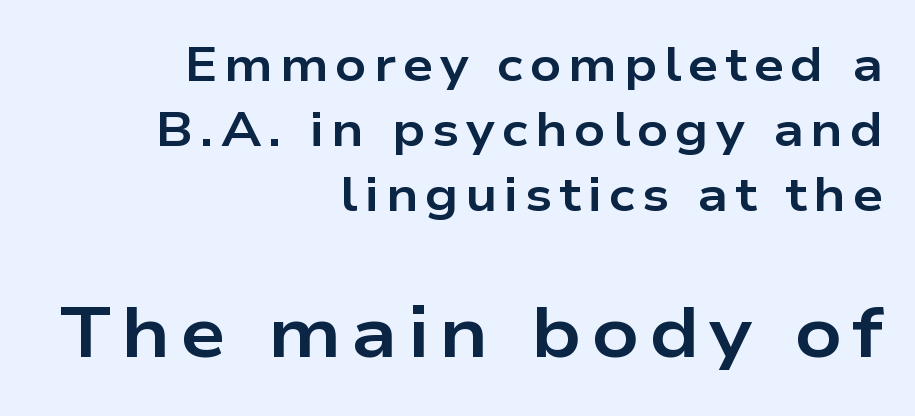
Whoever set this chose a conventional vertical rhythm. The passage shown is typed in a proportional face where columns would drift. Characters remain perfectly vertical along every line. Grotesque or geometric, the face here clearly has no serifs. Type size steps up from the first block to the second. The words here are not underlined.
